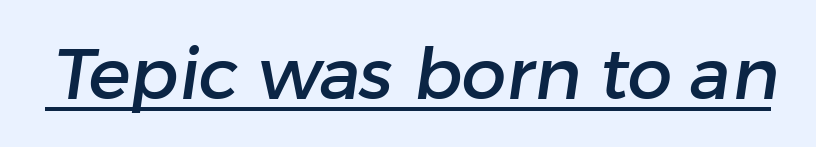
The image shows 71 px sans-serif type; set normal letter spacing, underlined; low stroke contrast and a medium x-height.
